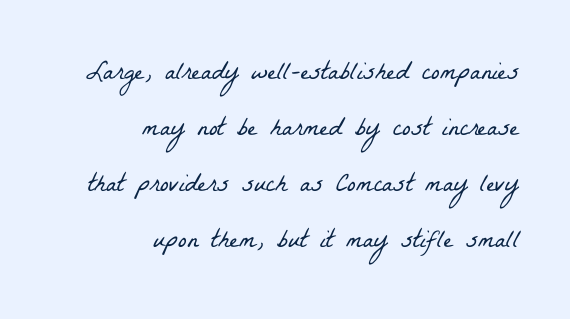
Q: Is the text bold? A: No.
Q: Is the text underlined? A: No.
Q: How is the paragraph aligned? A: Right-aligned.
Q: Is the spacing between letters normal or unusually wide? A: Normal.
Q: Is the spacing between lines tight, normal or loose? A: Loose.
